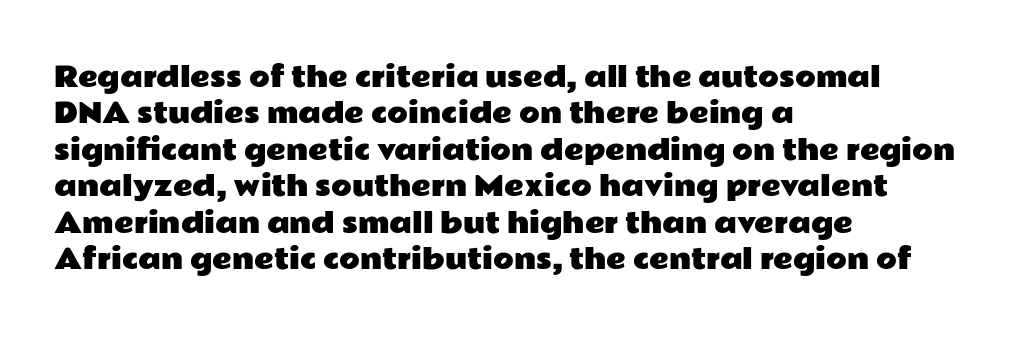
The image shows 27 px text type, upright; set left-aligned, normal line spacing (1.35x), normal letter spacing, not underlined.
